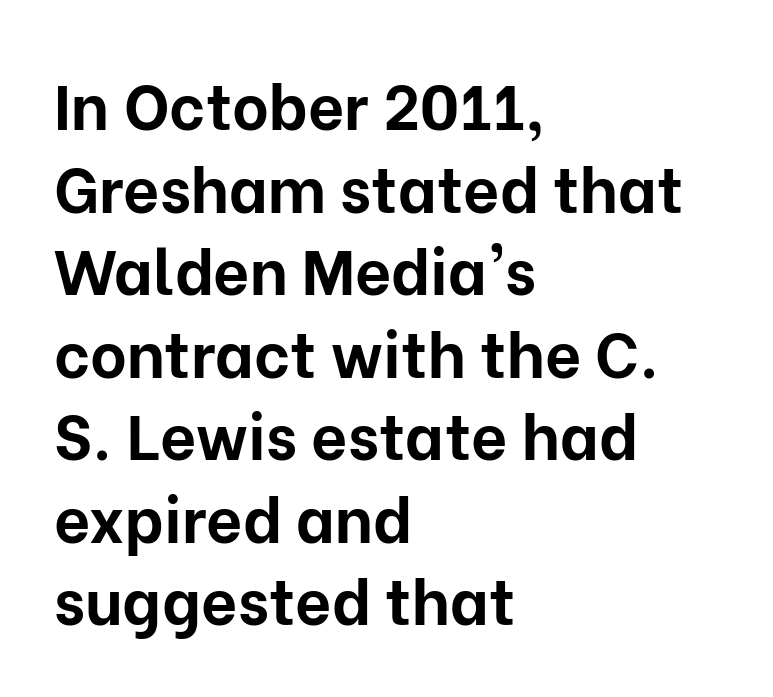
Q: Is the text bold? A: Yes.
Q: Is the text italic (slanted)? A: No, it is upright.
Q: Is the typeface a serif or a sans-serif typeface? A: Sans-serif.
Q: Is the text underlined? A: No.
Q: How is the paragraph aligned? A: Left-aligned.
Q: Is the spacing between letters normal or unusually wide? A: Normal.
Q: Is the spacing between lines tight, normal or loose? A: Normal.
Q: Width (condensed, normal, or wide)? A: Normal.
Q: Stroke contrast? A: Low.
Q: x-height? A: Medium.
Q: Monospaced? A: No.
